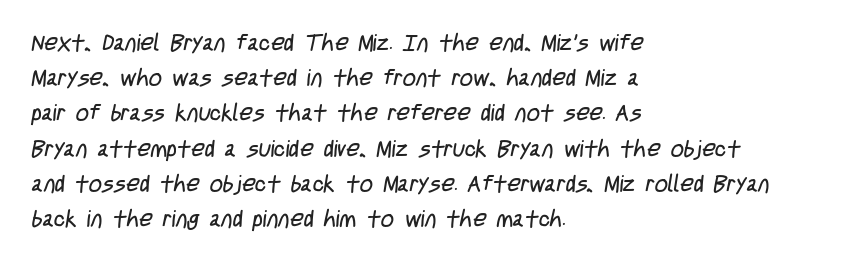
The image shows 23 px text type; set left-aligned, normal line spacing (1.53x), normal letter spacing, not underlined.
